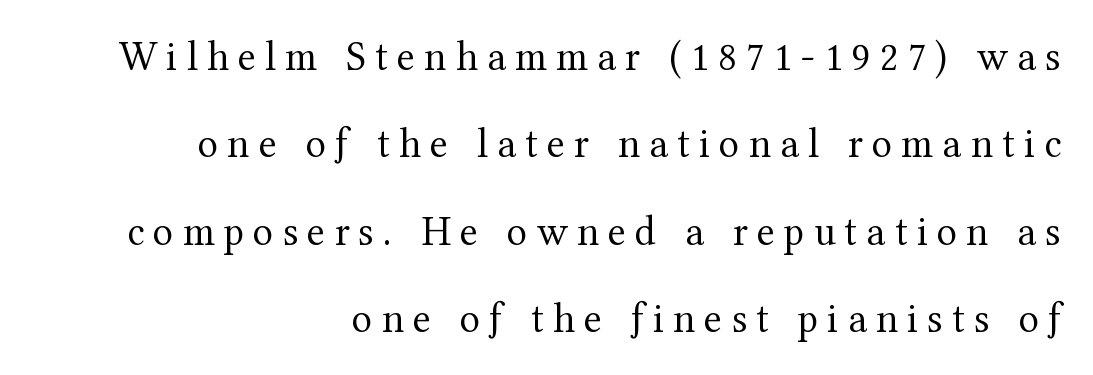
{"serif": "yes", "italic": "no", "bold": "no", "weight": "regular", "width": "normal", "stroke_contrast": "medium", "x_height": "medium", "monospaced": "no", "underline": "no", "align": "right", "line_spacing": "loose", "line_spacing_ratio": 2.08, "letter_spacing": "wide", "letter_spacing_em": 0.22, "glyph_px": 42}
